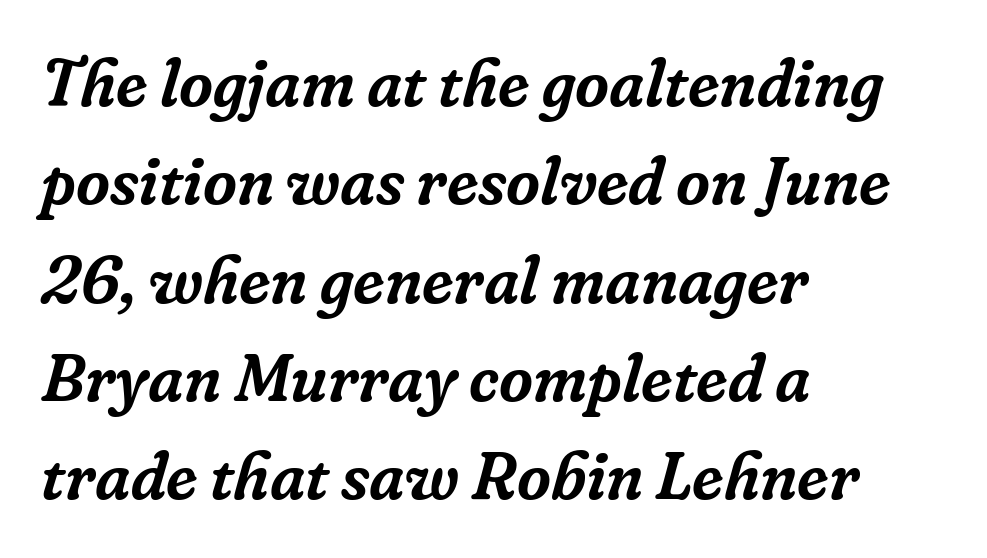
The image shows 66 px serif type, italic (leaning right); set left-aligned, normal line spacing (1.49x), normal letter spacing, not underlined; low stroke contrast and a medium x-height.
